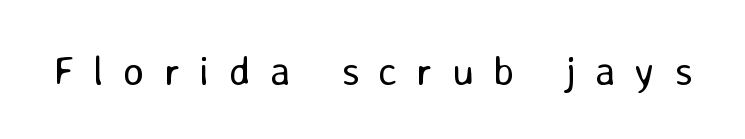
{"serif": "no", "italic": "no", "bold": "no", "weight": "regular", "width": "normal", "stroke_contrast": "low", "x_height": "medium", "monospaced": "no", "underline": "no", "letter_spacing": "wide", "letter_spacing_em": 0.47, "glyph_px": 41}
